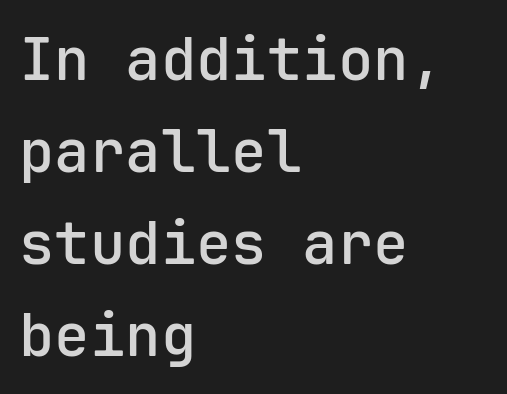
Q: Is the text bold? A: Semi-bold.
Q: Is the text italic (slanted)? A: No, it is upright.
Q: Is the typeface a serif or a sans-serif typeface? A: Sans-serif.
Q: Is the text underlined? A: No.
Q: How is the paragraph aligned? A: Left-aligned.
Q: Is the spacing between letters normal or unusually wide? A: Normal.
Q: Is the spacing between lines tight, normal or loose? A: Normal.
Q: Width (condensed, normal, or wide)? A: Normal.
Q: Stroke contrast? A: Low.
Q: x-height? A: Medium.
Q: Monospaced? A: Yes.
